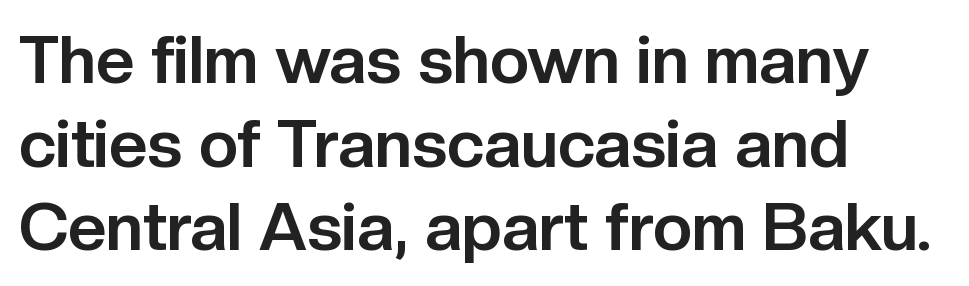
Q: Is the text bold? A: Yes.
Q: Is the text italic (slanted)? A: No, it is upright.
Q: Is the typeface a serif or a sans-serif typeface? A: Sans-serif.
Q: Is the text underlined? A: No.
Q: How is the paragraph aligned? A: Left-aligned.
Q: Is the spacing between letters normal or unusually wide? A: Normal.
Q: Is the spacing between lines tight, normal or loose? A: Normal.
Q: Width (condensed, normal, or wide)? A: Normal.
Q: Stroke contrast? A: Low.
Q: x-height? A: Medium.
Q: Monospaced? A: No.
